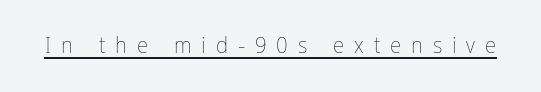
{"italic": "no", "bold": "no", "underline": "yes", "letter_spacing": "wide", "letter_spacing_em": 0.43, "glyph_px": 23}
